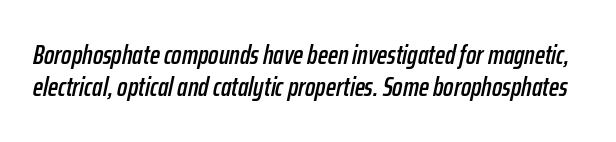
Q: Is the text italic (slanted)? A: Yes, it leans right by about 12 degrees.
Q: Is the text underlined? A: No.
Q: Is the spacing between letters normal or unusually wide? A: Normal.
